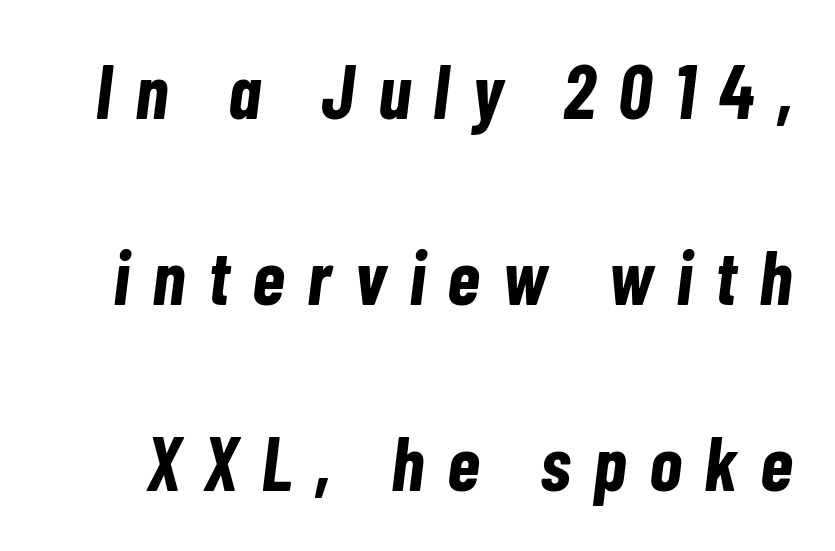
The image shows 76 px bold, condensed type, italic (leaning right); set loose line spacing (2.45x), unusually wide letter spacing (+0.3 em), not underlined; low stroke contrast and a medium x-height.
